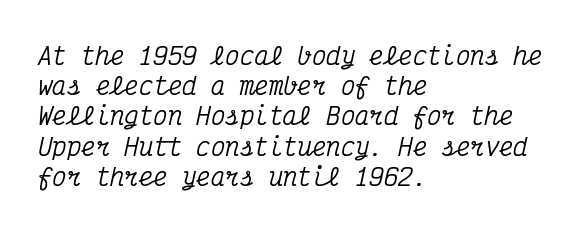
The image shows 24 px text type, italic (leaning right); set left-aligned, normal line spacing (1.26x), normal letter spacing, not underlined.
